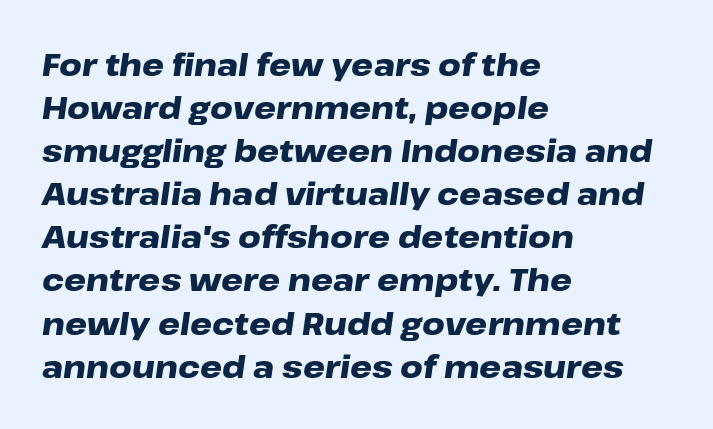
Q: Is the text bold? A: Yes.
Q: Is the text italic (slanted)? A: Yes, it leans right by about 8 degrees.
Q: Is the text underlined? A: No.
Q: How is the paragraph aligned? A: Left-aligned.
Q: Is the spacing between letters normal or unusually wide? A: Normal.
Q: Is the spacing between lines tight, normal or loose? A: Normal.
Q: Width (condensed, normal, or wide)? A: Wide.
Q: Stroke contrast? A: Low.
Q: x-height? A: Medium.
Q: Monospaced? A: No.
